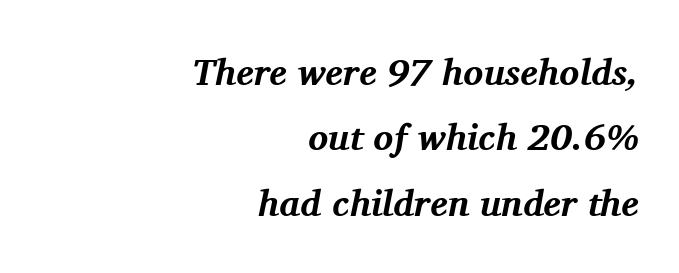
{"serif": "yes", "italic": "yes", "lean": "right", "slant_degrees": 11, "bold": "yes", "weight": "bold", "width": "normal", "stroke_contrast": "medium", "x_height": "medium", "monospaced": "no", "underline": "no", "align": "right", "line_spacing_ratio": 1.77, "letter_spacing": "normal", "letter_spacing_em": 0.0, "glyph_px": 37}
